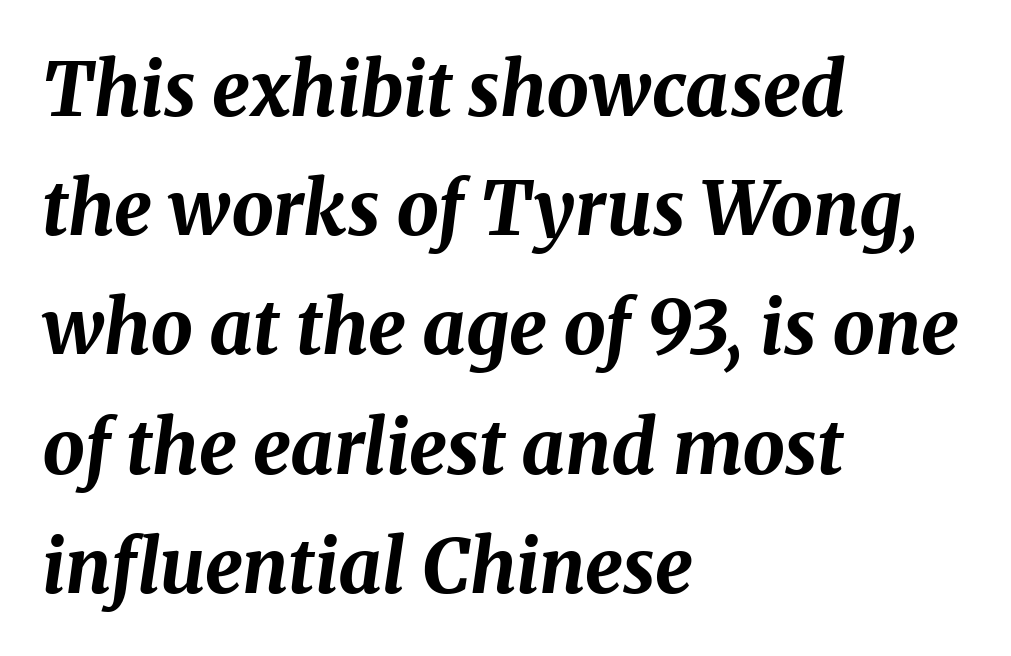
Q: Is the text bold? A: Yes.
Q: Is the text italic (slanted)? A: Yes, it leans right by about 8 degrees.
Q: Is the text underlined? A: No.
Q: How is the paragraph aligned? A: Left-aligned.
Q: Is the spacing between letters normal or unusually wide? A: Normal.
Q: Is the spacing between lines tight, normal or loose? A: Normal.
Q: Width (condensed, normal, or wide)? A: Normal.
Q: Stroke contrast? A: Medium.
Q: x-height? A: Medium.
Q: Monospaced? A: No.
